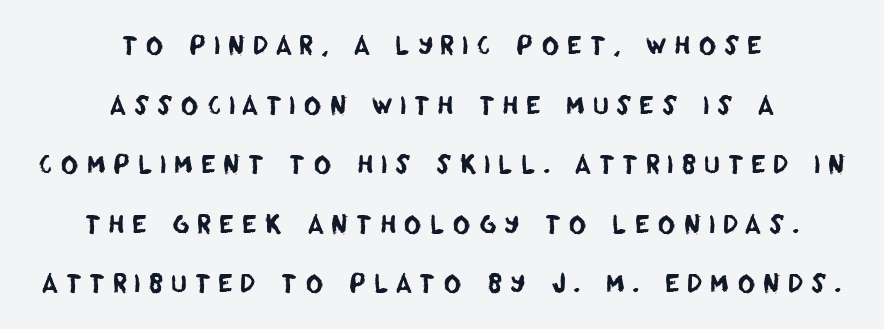
The image shows 24 px text type; set centered, loose line spacing (2.48x), unusually wide letter spacing (+0.31 em), not underlined.
